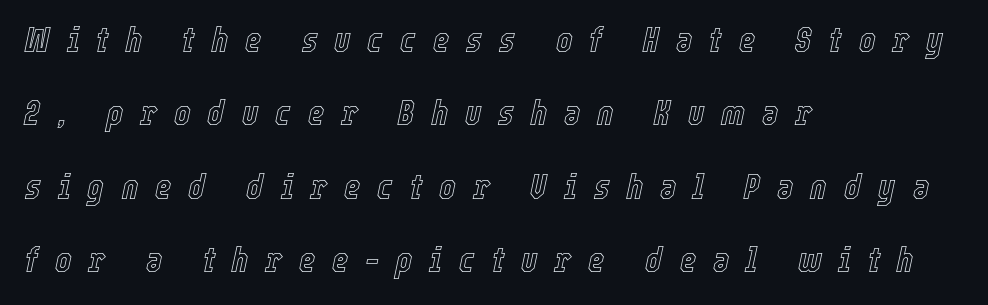
{"italic": "yes", "lean": "right", "slant_degrees": 12, "width": "condensed", "x_height": "medium", "monospaced": "no", "underline": "no", "align": "left", "line_spacing": "loose", "line_spacing_ratio": 2.1, "letter_spacing": "wide", "letter_spacing_em": 0.48, "glyph_px": 35}
